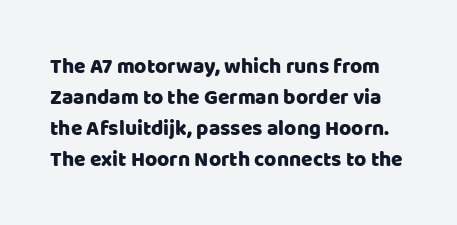
{"italic": "no", "underline": "no", "line_spacing": "normal", "line_spacing_ratio": 1.47, "letter_spacing": "normal", "letter_spacing_em": 0.0, "glyph_px": 21}
